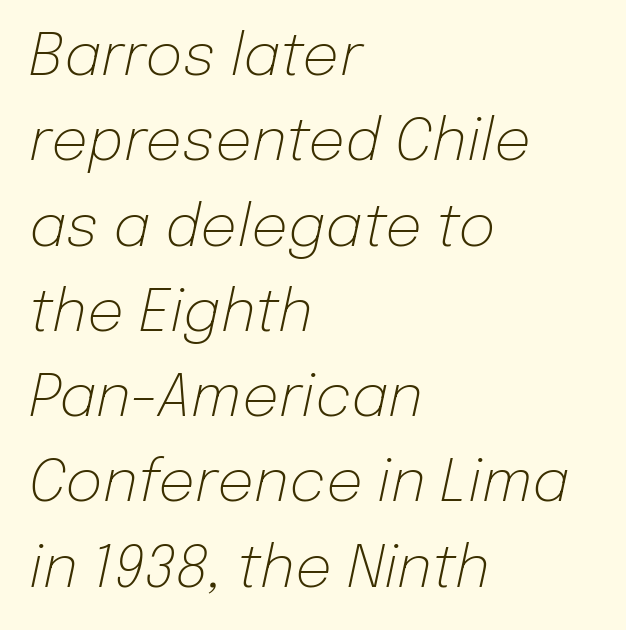
Observe the ordinary spacing: letters are neighbours, not strangers. Regular leading. The cut favours lightness, reaching ordinary text weight at its darkest. Note the varied advance widths — an 'i' is clearly narrower than an 'm'.
